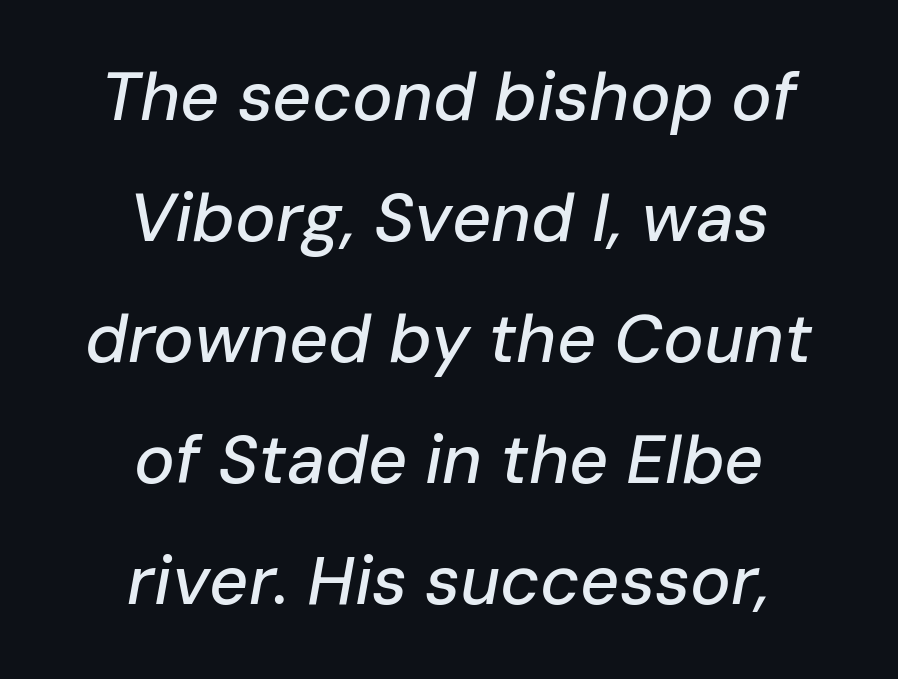
Proportional: the letters do not fall into vertical columns. In CSS terms this would be text-align: center. Tall strokes in this sample are angled rather than plumb. Nobody drew a line under any word here. Words appear dense and cohesive because spacing is normal.
